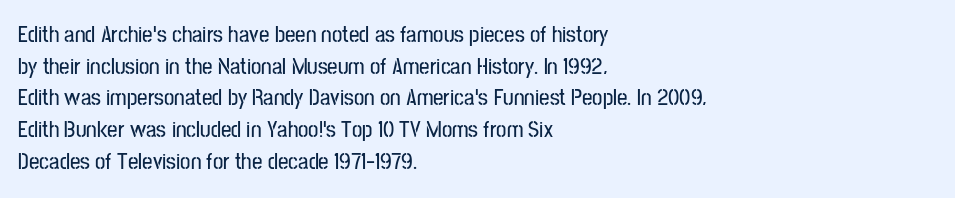
The tracking reads as untouched default to a designer's eye. These lines were composed using upright roman letters. A clean baseline with only descenders dipping below it. The designer left line spacing at the default. The lines are quadded left.
